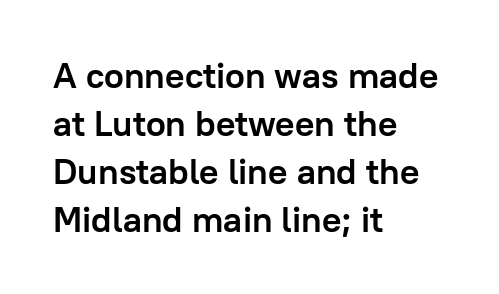
Q: Is the text bold? A: Yes.
Q: Is the text italic (slanted)? A: No, it is upright.
Q: Is the typeface a serif or a sans-serif typeface? A: Sans-serif.
Q: Is the text underlined? A: No.
Q: How is the paragraph aligned? A: Left-aligned.
Q: Is the spacing between letters normal or unusually wide? A: Normal.
Q: Is the spacing between lines tight, normal or loose? A: Normal.
Q: Width (condensed, normal, or wide)? A: Normal.
Q: Stroke contrast? A: Low.
Q: x-height? A: Medium.
Q: Monospaced? A: No.
